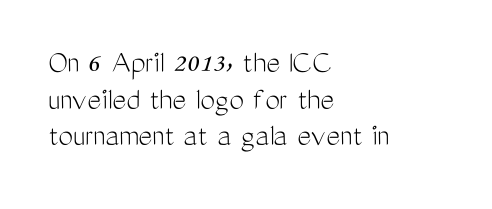
{"serif": "no", "italic": "no", "bold": "no", "weight": "light", "width": "condensed", "stroke_contrast": "medium", "x_height": "medium", "monospaced": "no", "underline": "no", "align": "left", "line_spacing": "tight", "line_spacing_ratio": 1.11, "letter_spacing": "normal", "letter_spacing_em": 0.0, "glyph_px": 33}
